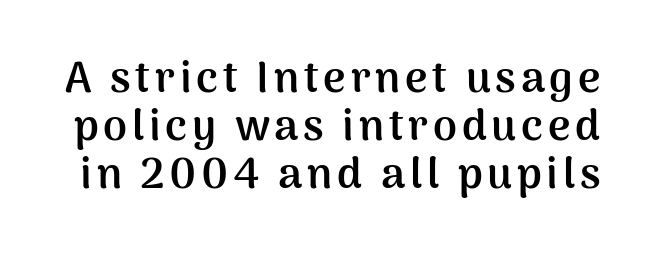
Q: Is the text bold? A: Yes.
Q: Is the text italic (slanted)? A: No, it is upright.
Q: Is the typeface a serif or a sans-serif typeface? A: Sans-serif.
Q: Is the text underlined? A: No.
Q: Is the spacing between lines tight, normal or loose? A: Tight.
Q: Width (condensed, normal, or wide)? A: Normal.
Q: Stroke contrast? A: Medium.
Q: x-height? A: Medium.
Q: Monospaced? A: No.
